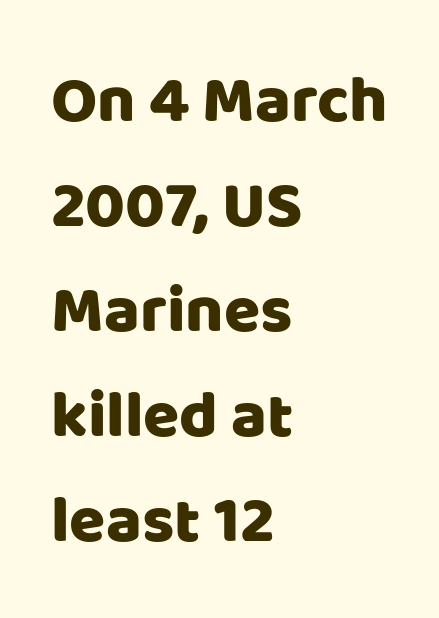
The image shows 66 px sans-serif type, upright; set left-aligned, normal line spacing (1.59x), normal letter spacing, not underlined; low stroke contrast and a large x-height.
